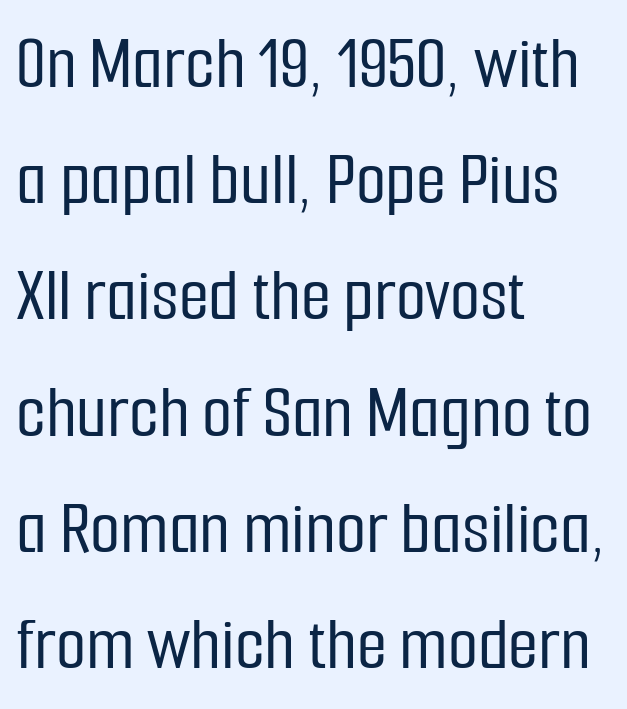
The space beneath each line is pristine and unruled. You could not count columns in this text — the font is proportionally spaced. Does the copy run flush right? No — it runs flush left. Summary of vertical rhythm: regular, with standard interline spacing. Regarding serifs, this sample does without them. Each word holds together tightly as a unit, with standard inter-letter gaps.
